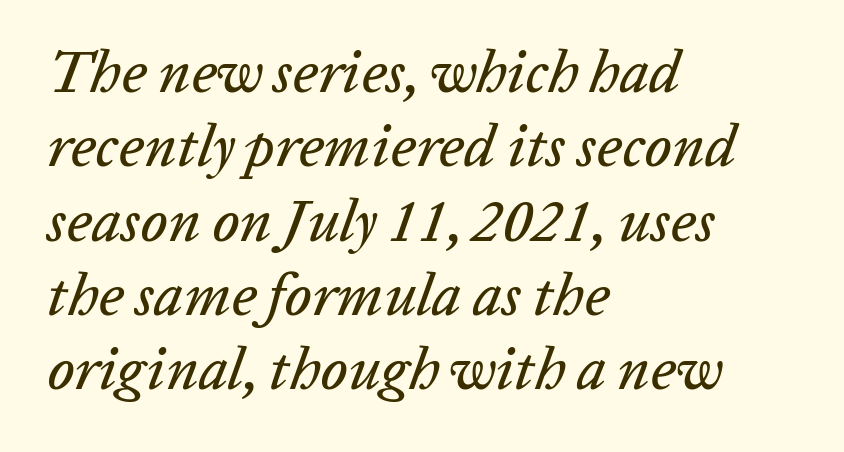
The image shows 59 px text type, italic (leaning right); set left-aligned, normal line spacing (1.26x), normal letter spacing, not underlined; low stroke contrast and a medium x-height.
